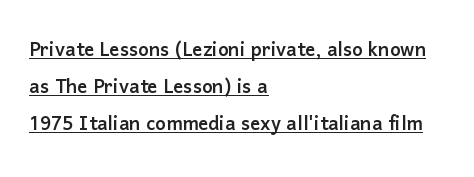
Q: Is the text italic (slanted)? A: No, it is upright.
Q: Is the text underlined? A: Yes.
Q: How is the paragraph aligned? A: Left-aligned.
Q: Is the spacing between letters normal or unusually wide? A: Normal.
Q: Is the spacing between lines tight, normal or loose? A: Normal.
